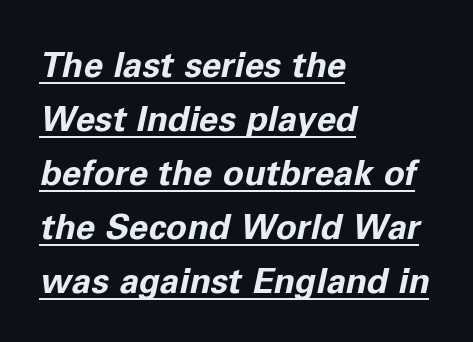
Q: Is the text bold? A: Yes.
Q: Is the text italic (slanted)? A: Yes, it leans right by about 11 degrees.
Q: Is the text underlined? A: Yes.
Q: How is the paragraph aligned? A: Left-aligned.
Q: Is the spacing between letters normal or unusually wide? A: Normal.
Q: Is the spacing between lines tight, normal or loose? A: Normal.
Q: Width (condensed, normal, or wide)? A: Normal.
Q: Stroke contrast? A: Low.
Q: x-height? A: Medium.
Q: Monospaced? A: No.
